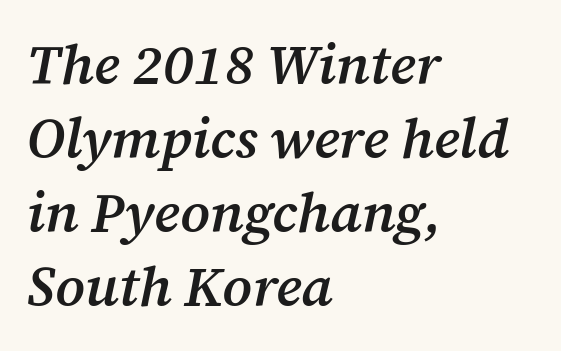
The image shows 56 px semibold serif type, italic (leaning right); set left-aligned, normal line spacing (1.32x), normal letter spacing, not underlined; medium stroke contrast and a medium x-height.
